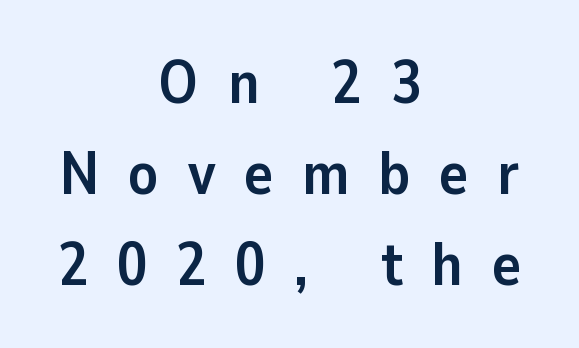
In terms of posture, this sample is upright. The type is letterspaced generously, with wide tracking. Serifs: no, the terminals of the letterforms are clean. The rows are spaced the way most documents space them. Strong, thick strokes mark this as bold type.
